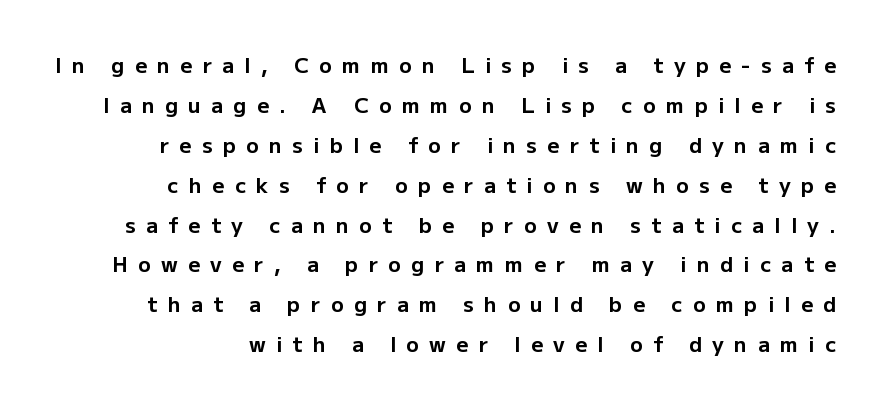
{"italic": "no", "bold": "yes", "underline": "no", "align": "right", "line_spacing": "loose", "line_spacing_ratio": 1.9, "letter_spacing": "wide", "letter_spacing_em": 0.49, "glyph_px": 21}
